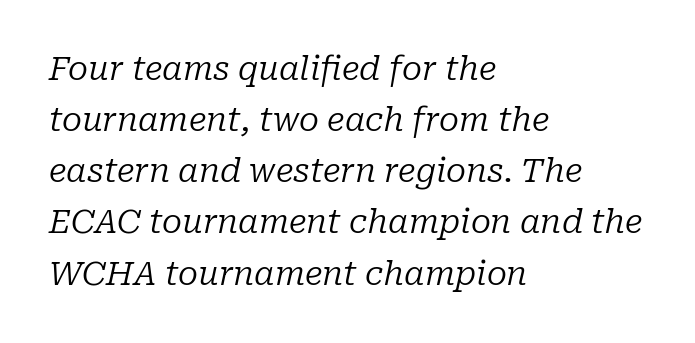
{"serif": "yes", "italic": "yes", "lean": "right", "slant_degrees": 10, "bold": "no", "weight": "regular", "width": "normal", "stroke_contrast": "low", "x_height": "medium", "monospaced": "no", "underline": "no", "align": "left", "line_spacing": "normal", "line_spacing_ratio": 1.55, "letter_spacing": "normal", "letter_spacing_em": 0.0, "glyph_px": 33}
